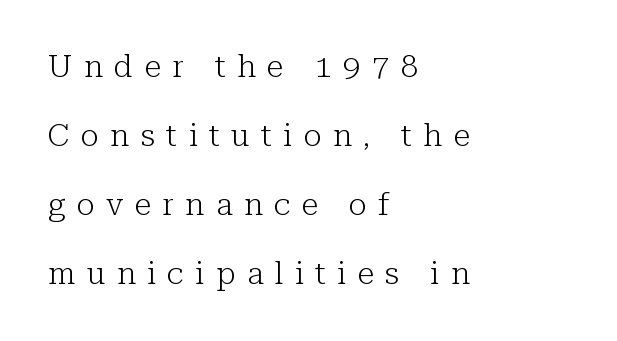
Q: Is the text bold? A: No.
Q: Is the text italic (slanted)? A: No, it is upright.
Q: Is the typeface a serif or a sans-serif typeface? A: Serif.
Q: Is the text underlined? A: No.
Q: How is the paragraph aligned? A: Left-aligned.
Q: Is the spacing between letters normal or unusually wide? A: Unusually wide.
Q: Is the spacing between lines tight, normal or loose? A: Loose.
Q: Width (condensed, normal, or wide)? A: Normal.
Q: Stroke contrast? A: Low.
Q: x-height? A: Medium.
Q: Monospaced? A: No.
